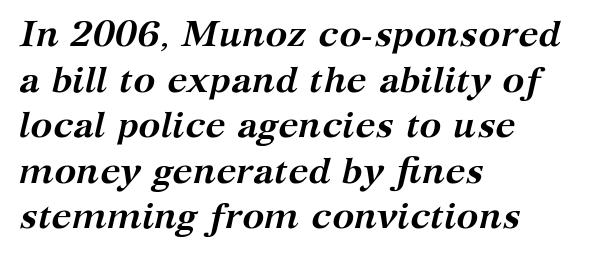
The image shows 37 px semibold serif type, italic (leaning right); set left-aligned, line spacing 1.23x, normal letter spacing, not underlined; medium stroke contrast and a medium x-height.
